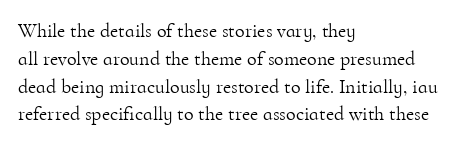
Q: Is the text bold? A: No.
Q: Is the text italic (slanted)? A: No, it is upright.
Q: Is the text underlined? A: No.
Q: How is the paragraph aligned? A: Left-aligned.
Q: Is the spacing between letters normal or unusually wide? A: Normal.
Q: Is the spacing between lines tight, normal or loose? A: Normal.
